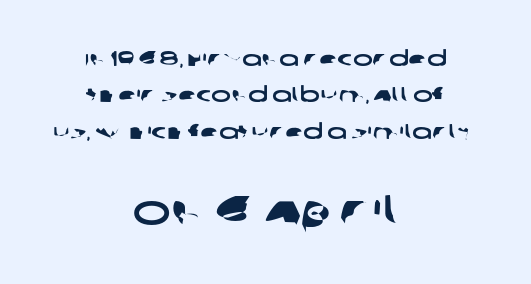
The image shows 42 px wide sans-serif type; set centered, line spacing 1.73x, normal letter spacing, not underlined; the second (bottom) block is 2.0x larger; low stroke contrast and a large x-height.
